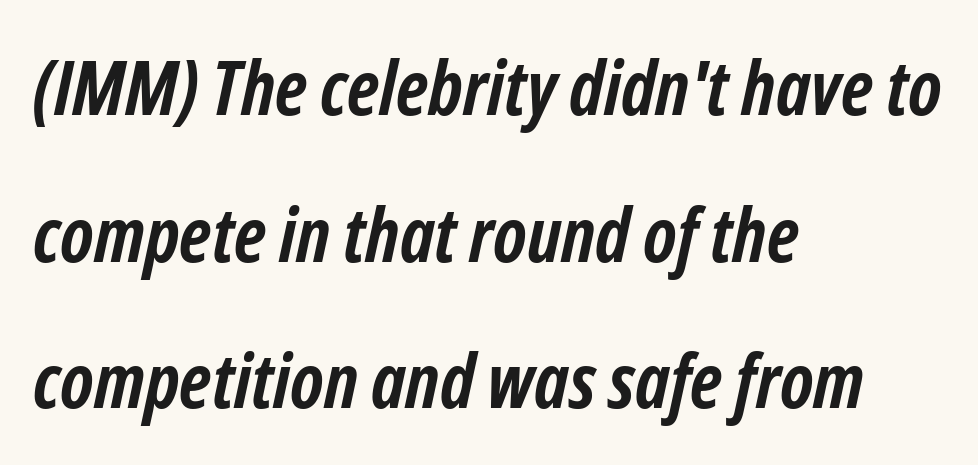
The passage shown is not underscored anywhere. Nobody touched the tracking dial on this one. You could fit nearly another row in the gap between these rows. Is this a fixed-width face? No — the glyphs have proportional, varying widths. Typographic density is high because the face is bold. The setting favours the left margin, as ordinary paragraphs usually do.
